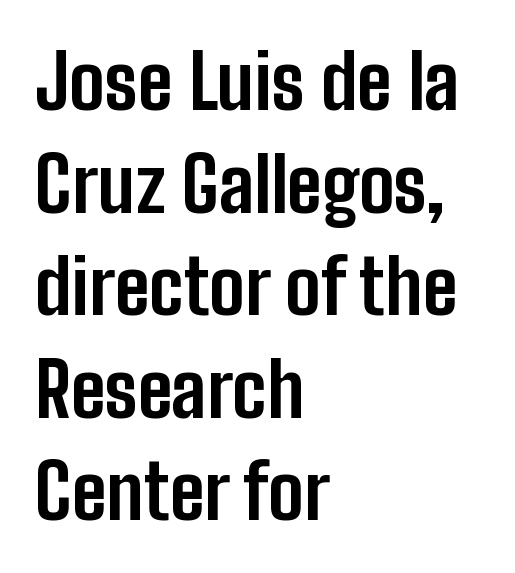
The image shows 76 px bold, condensed sans-serif type, upright; set left-aligned, normal line spacing (1.35x), normal letter spacing, not underlined; low stroke contrast and a medium x-height.
